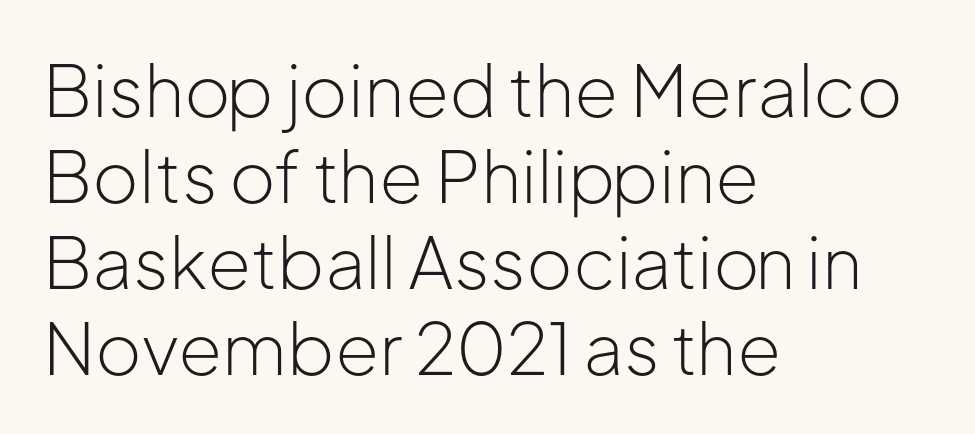
The image shows 71 px light sans-serif type, upright; set left-aligned, line spacing 1.21x, normal letter spacing, not underlined; low stroke contrast and a medium x-height.
